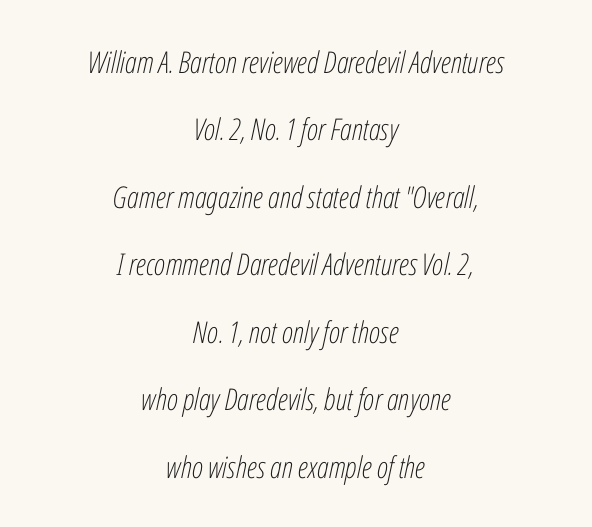
{"italic": "yes", "lean": "right", "slant_degrees": 12, "bold": "no", "weight": "light", "width": "condensed", "stroke_contrast": "low", "x_height": "medium", "monospaced": "no", "underline": "no", "align": "center", "line_spacing": "loose", "line_spacing_ratio": 2.25, "letter_spacing": "normal", "letter_spacing_em": 0.0, "glyph_px": 30}
